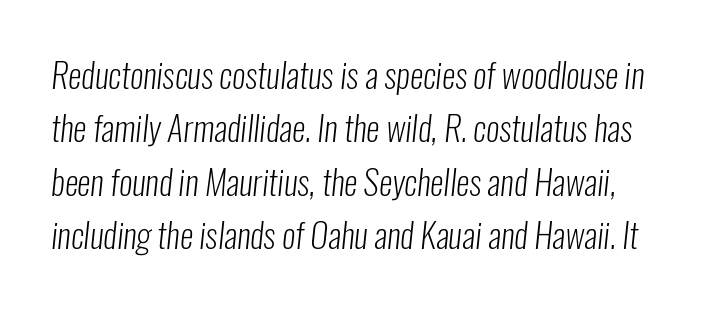
{"serif": "no", "bold": "no", "weight": "light", "width": "condensed", "stroke_contrast": "low", "x_height": "medium", "monospaced": "no", "underline": "no", "line_spacing": "normal", "line_spacing_ratio": 1.57, "letter_spacing": "normal", "letter_spacing_em": 0.0, "glyph_px": 34}
